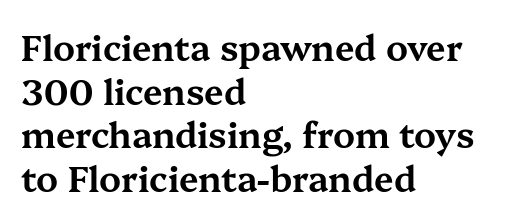
Q: Is the text italic (slanted)? A: No, it is upright.
Q: Is the typeface a serif or a sans-serif typeface? A: Serif.
Q: Is the text underlined? A: No.
Q: How is the paragraph aligned? A: Left-aligned.
Q: Is the spacing between letters normal or unusually wide? A: Normal.
Q: Is the spacing between lines tight, normal or loose? A: Normal.
Q: Width (condensed, normal, or wide)? A: Wide.
Q: Stroke contrast? A: Medium.
Q: x-height? A: Medium.
Q: Monospaced? A: No.
